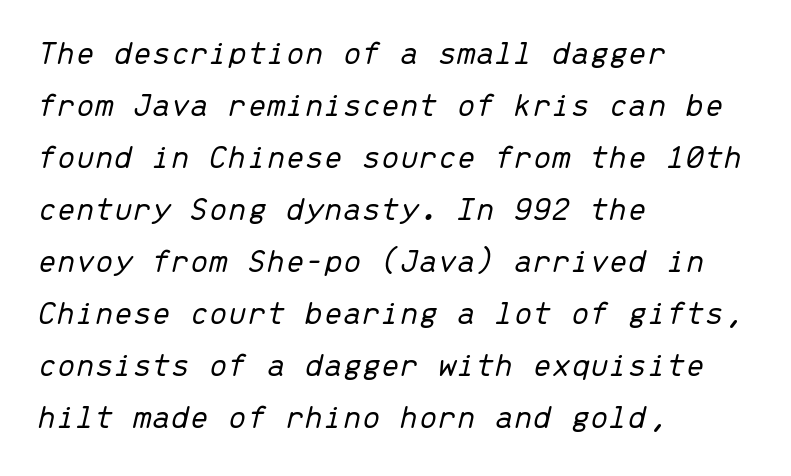
Q: Is the text bold? A: No.
Q: Is the text italic (slanted)? A: Yes, it leans right by about 13 degrees.
Q: Is the text underlined? A: No.
Q: How is the paragraph aligned? A: Left-aligned.
Q: Is the spacing between letters normal or unusually wide? A: Normal.
Q: Is the spacing between lines tight, normal or loose? A: Normal.
Q: Width (condensed, normal, or wide)? A: Normal.
Q: Stroke contrast? A: Low.
Q: x-height? A: Medium.
Q: Monospaced? A: Yes.
